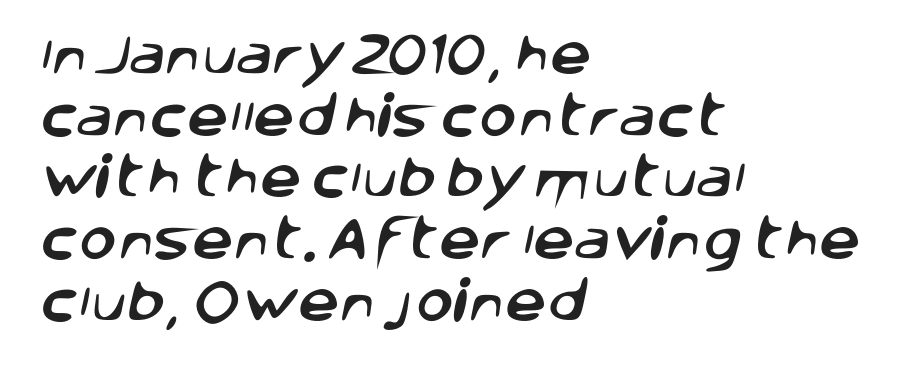
Q: Is the typeface a serif or a sans-serif typeface? A: Sans-serif.
Q: Is the text underlined? A: No.
Q: How is the paragraph aligned? A: Left-aligned.
Q: Is the spacing between letters normal or unusually wide? A: Normal.
Q: Is the spacing between lines tight, normal or loose? A: Normal.
Q: Width (condensed, normal, or wide)? A: Normal.
Q: Stroke contrast? A: Low.
Q: x-height? A: Large.
Q: Monospaced? A: No.
